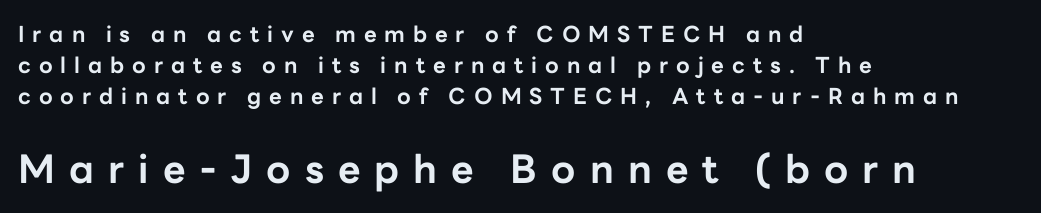
The lettering stays uniformly vertical, giving the passage a roman look. The type is letterspaced generously, with wide tracking. Each letter keeps its own natural width here, so spacing adapts to shape. The second block has been scaled up relative to the first. Descenders hang freely into open space.
